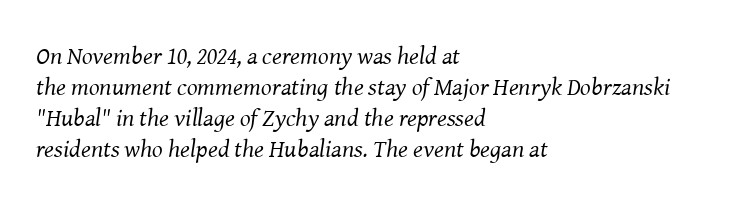
Honestly, there is no underline to notice here at all. The rag falls on the right side of this text block. It's the slanting kind of type. The characters are drawn with everyday or finer stroke widths. Nothing unusual about the tracking: characters are spaced as the font intends.
